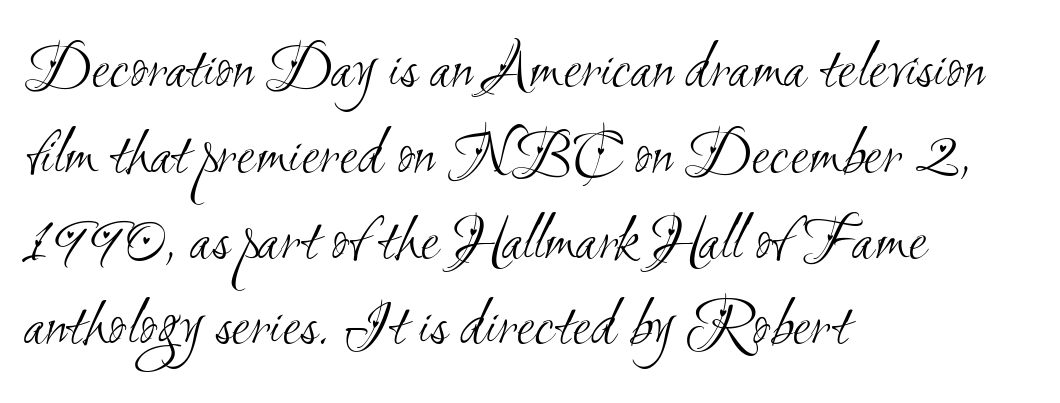
Q: Is the text bold? A: No.
Q: Is the typeface a serif or a sans-serif typeface? A: Sans-serif.
Q: Is the text underlined? A: No.
Q: How is the paragraph aligned? A: Left-aligned.
Q: Is the spacing between letters normal or unusually wide? A: Normal.
Q: Is the spacing between lines tight, normal or loose? A: Normal.
Q: Width (condensed, normal, or wide)? A: Condensed.
Q: Stroke contrast? A: Medium.
Q: x-height? A: Small.
Q: Monospaced? A: No.
